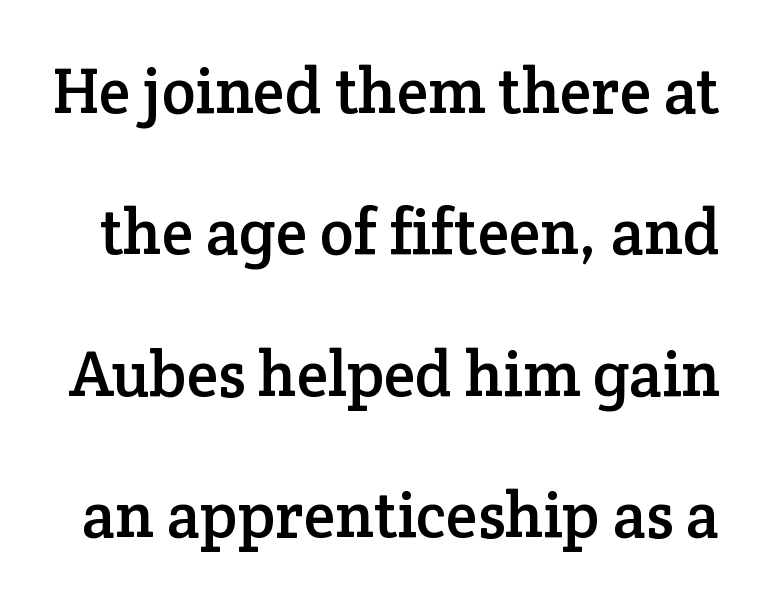
The image shows 64 px serif type, upright; set loose line spacing (2.21x), normal letter spacing, not underlined; low stroke contrast and a medium x-height.
